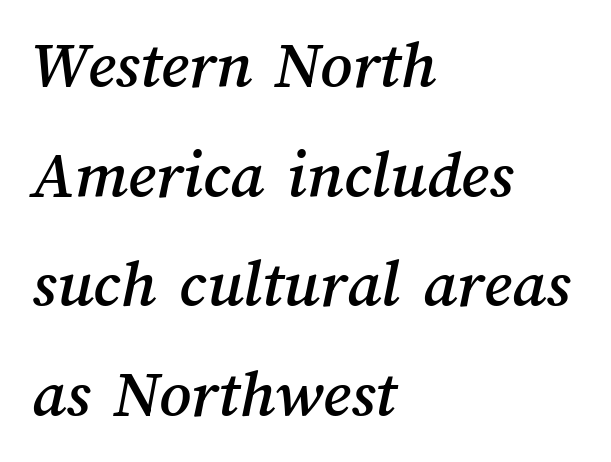
The image shows 69 px text type; set left-aligned, normal line spacing (1.59x), normal letter spacing, not underlined; medium stroke contrast and a medium x-height.
